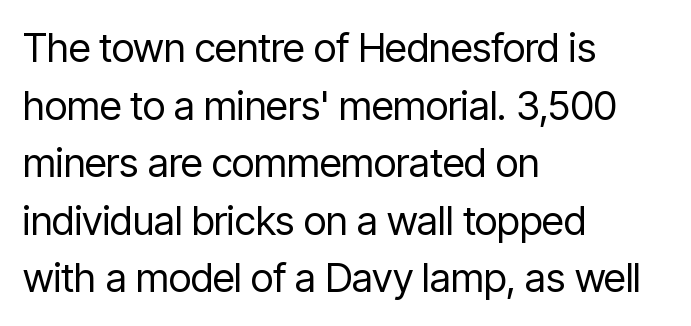
Q: Is the text bold? A: No.
Q: Is the text italic (slanted)? A: No, it is upright.
Q: Is the typeface a serif or a sans-serif typeface? A: Sans-serif.
Q: Is the text underlined? A: No.
Q: How is the paragraph aligned? A: Left-aligned.
Q: Is the spacing between letters normal or unusually wide? A: Normal.
Q: Is the spacing between lines tight, normal or loose? A: Normal.
Q: Width (condensed, normal, or wide)? A: Condensed.
Q: Stroke contrast? A: Low.
Q: x-height? A: Medium.
Q: Monospaced? A: No.
